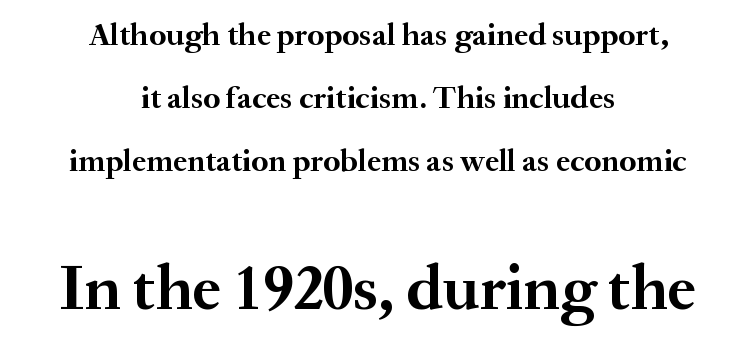
Q: Is the text bold? A: Yes.
Q: Is the text italic (slanted)? A: No, it is upright.
Q: Is the typeface a serif or a sans-serif typeface? A: Serif.
Q: Is the text underlined? A: No.
Q: How is the paragraph aligned? A: Centered.
Q: Is the spacing between letters normal or unusually wide? A: Normal.
Q: Is the spacing between lines tight, normal or loose? A: Loose.
Q: Which block of text is set in a larger size, the first (top) or the second (bottom)? A: The second (bottom) one.
Q: Width (condensed, normal, or wide)? A: Normal.
Q: Stroke contrast? A: Medium.
Q: x-height? A: Small.
Q: Monospaced? A: No.
